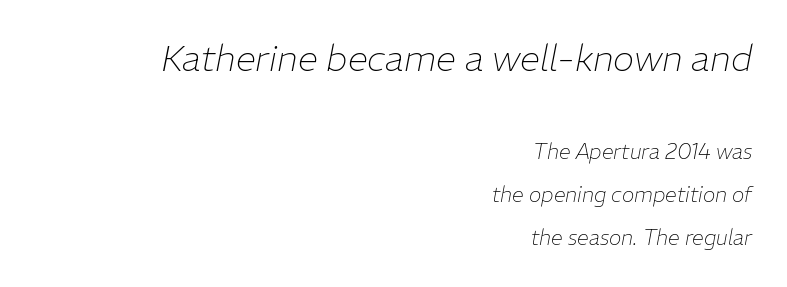
Q: Is the text bold? A: No.
Q: Is the text italic (slanted)? A: Yes, it leans right by about 11 degrees.
Q: Is the text underlined? A: No.
Q: How is the paragraph aligned? A: Right-aligned.
Q: Is the spacing between letters normal or unusually wide? A: Normal.
Q: Is the spacing between lines tight, normal or loose? A: Loose.
Q: Which block of text is set in a larger size, the first (top) or the second (bottom)? A: The first (top) one.
Q: Width (condensed, normal, or wide)? A: Normal.
Q: Stroke contrast? A: Low.
Q: x-height? A: Medium.
Q: Monospaced? A: No.
